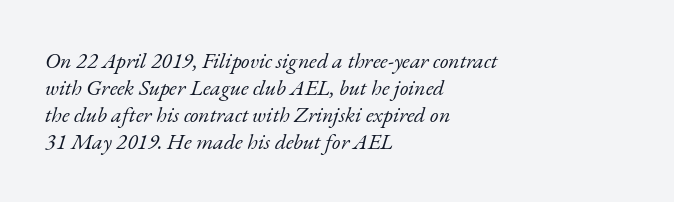
Q: Is the text bold? A: No.
Q: Is the text italic (slanted)? A: Yes, it leans right by about 17 degrees.
Q: Is the text underlined? A: No.
Q: How is the paragraph aligned? A: Left-aligned.
Q: Is the spacing between letters normal or unusually wide? A: Normal.
